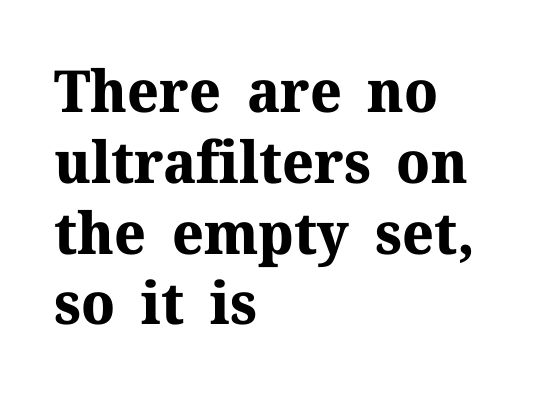
{"serif": "yes", "italic": "no", "bold": "yes", "weight": "bold", "width": "normal", "stroke_contrast": "medium", "x_height": "medium", "monospaced": "no", "underline": "no", "align": "left", "line_spacing_ratio": 1.22, "letter_spacing": "normal", "letter_spacing_em": 0.0, "glyph_px": 58}
